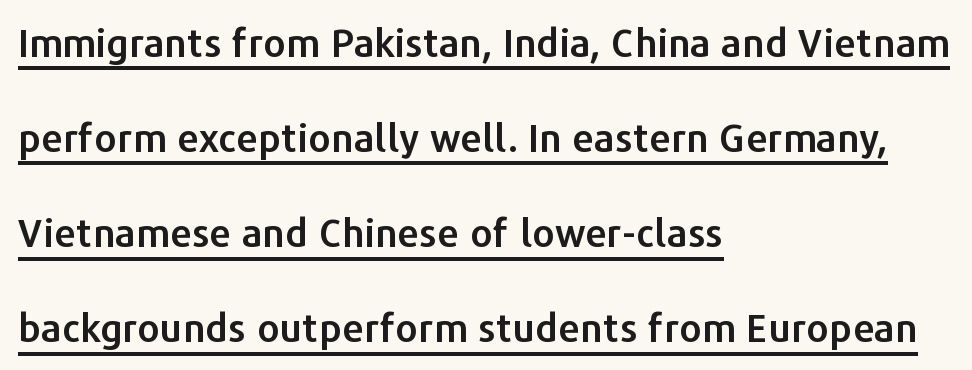
{"serif": "no", "italic": "no", "width": "normal", "stroke_contrast": "low", "x_height": "medium", "monospaced": "no", "underline": "yes", "align": "left", "line_spacing": "loose", "line_spacing_ratio": 2.44, "letter_spacing": "normal", "letter_spacing_em": 0.0, "glyph_px": 39}
